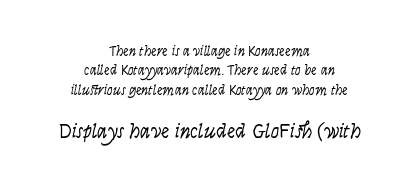
Plain, unruled lines of type. The following chunk of copy outweighs the initial chunk in type size. The line-height multiplier appears to be the usual default. The gaps between neighbouring characters are ordinary and unremarkable. Slanted lettering throughout. The lines are quadded center.
